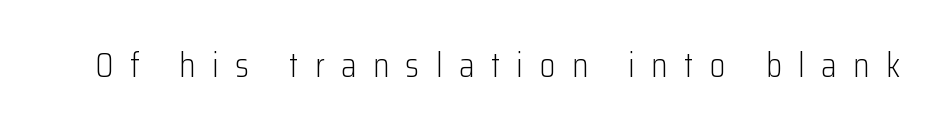
The axis of the letterforms is exactly vertical. Quick note: underline off. These lines have a slow, spaced-out rhythm from letter to letter. The letters carry no serifs — their stems end cleanly without finishing strokes. This sample has the flowing, uneven cadence of proportional lettering.
